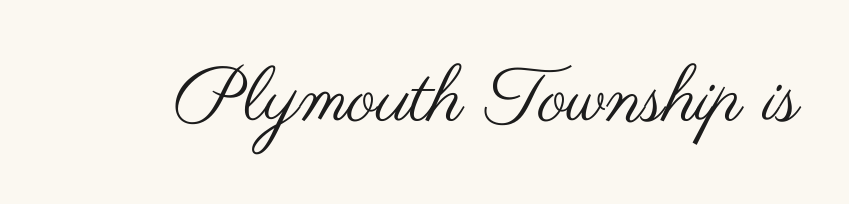
The image shows 77 px regular-weight, wide sans-serif type; set normal letter spacing, not underlined; medium stroke contrast and a small x-height.
